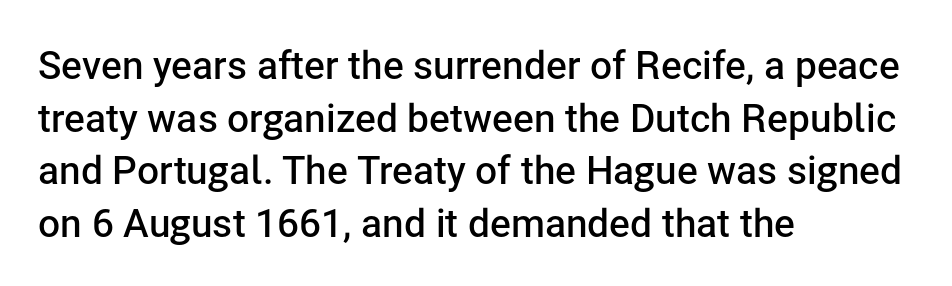
{"serif": "no", "italic": "no", "bold": "semi", "weight": "semibold", "width": "normal", "stroke_contrast": "low", "x_height": "medium", "monospaced": "no", "underline": "no", "align": "left", "line_spacing": "normal", "line_spacing_ratio": 1.35, "letter_spacing": "normal", "letter_spacing_em": 0.0, "glyph_px": 39}
